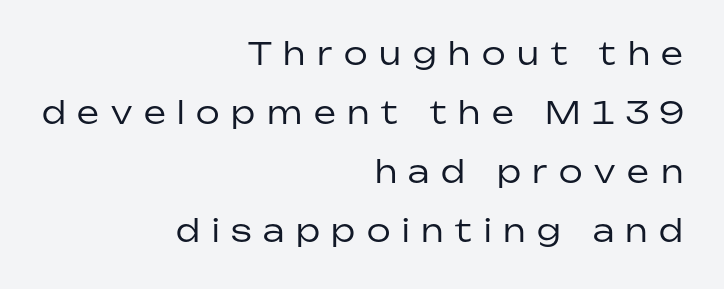
{"serif": "no", "italic": "no", "bold": "no", "weight": "regular", "width": "normal", "stroke_contrast": "low", "x_height": "medium", "monospaced": "no", "underline": "no", "align": "right", "line_spacing": "loose", "line_spacing_ratio": 1.9, "letter_spacing": "wide", "letter_spacing_em": 0.38, "glyph_px": 31}
